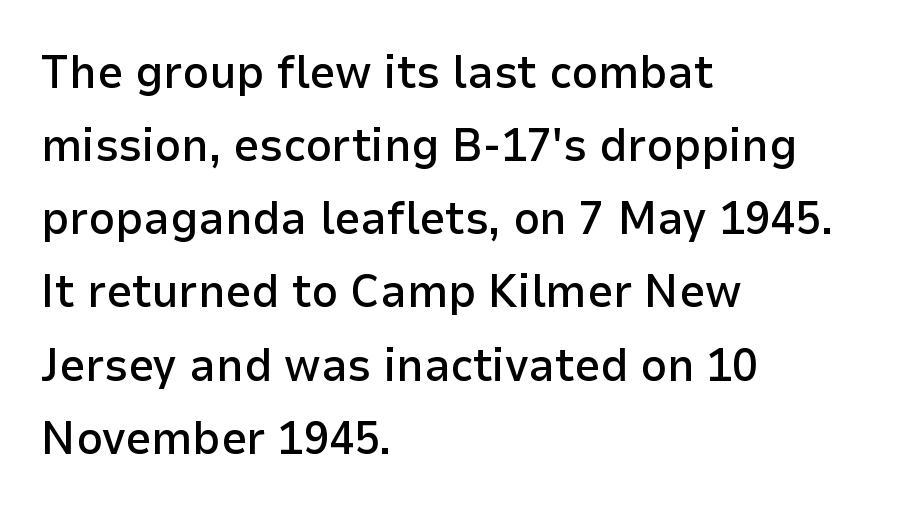
Line spacing here is normal. The passage shown is semibold, sitting just below true bold. Look at the bottom of the vertical strokes: they stop flat, with no serifs. Here the designer chose a conventional face with non-uniform glyph widths.
